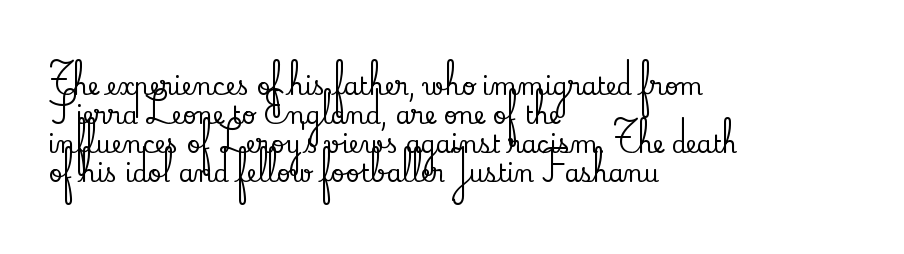
The area under the type is left untouched. Is the block centered? No — it sits flush against the left margin. Default kerning and tracking; the words read as compact shapes. Is there any slant? The stems are plumb.
